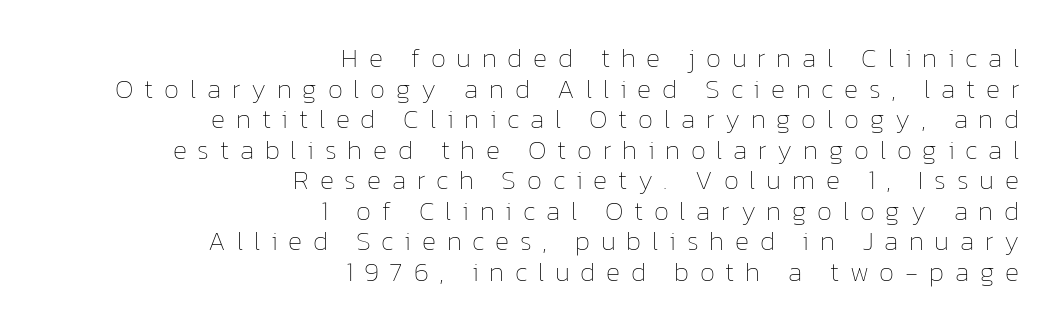
Q: Is the text bold? A: No.
Q: Is the text italic (slanted)? A: No, it is upright.
Q: Is the text underlined? A: No.
Q: How is the paragraph aligned? A: Right-aligned.
Q: Is the spacing between letters normal or unusually wide? A: Unusually wide.
Q: Is the spacing between lines tight, normal or loose? A: Tight.
